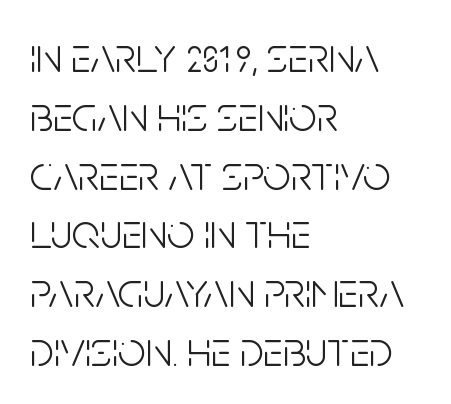
{"serif": "no", "italic": "no", "bold": "no", "weight": "light", "width": "condensed", "stroke_contrast": "low", "x_height": "large", "monospaced": "no", "underline": "no", "align": "left", "line_spacing_ratio": 1.2, "letter_spacing": "normal", "letter_spacing_em": 0.0, "glyph_px": 49}
